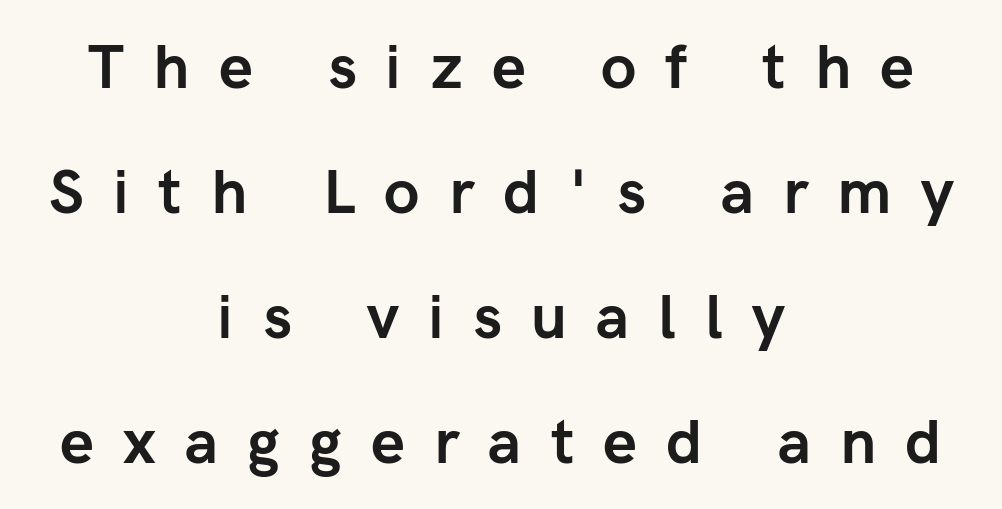
Q: Is the text bold? A: Yes.
Q: Is the text italic (slanted)? A: No, it is upright.
Q: Is the typeface a serif or a sans-serif typeface? A: Sans-serif.
Q: Is the text underlined? A: No.
Q: How is the paragraph aligned? A: Centered.
Q: Is the spacing between letters normal or unusually wide? A: Unusually wide.
Q: Is the spacing between lines tight, normal or loose? A: Loose.
Q: Width (condensed, normal, or wide)? A: Normal.
Q: Stroke contrast? A: Low.
Q: x-height? A: Medium.
Q: Monospaced? A: No.
